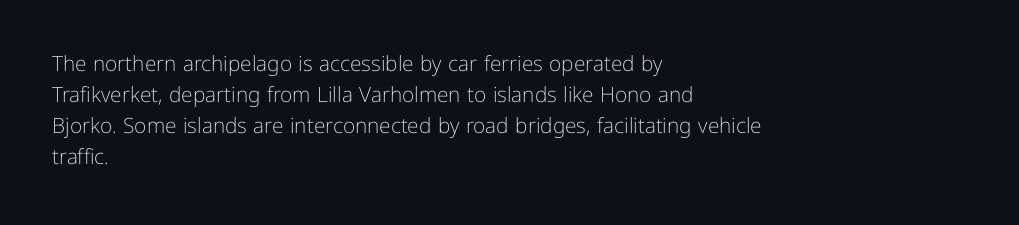
If you drew a line through each stem, it would be perfectly vertical. Leftover space on each line is placed entirely after the last word. The vertical gap from one line to the next is medium. The specimen omits any rule beneath the text block's lines.
